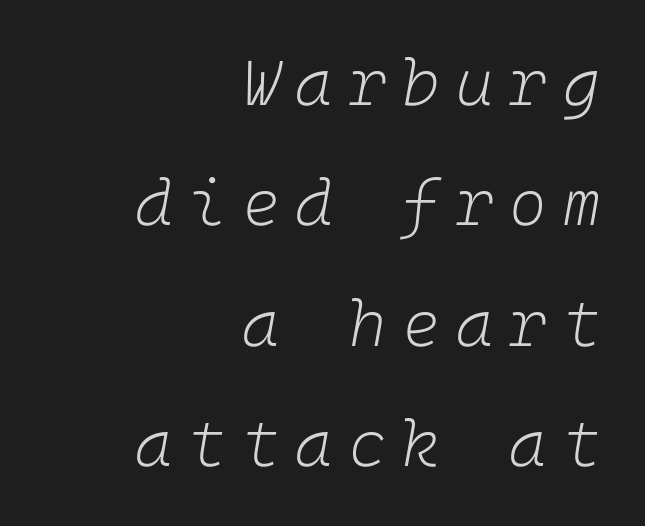
The weight would be labelled regular, book, light, or lighter still. Is the block centered? No — it sits flush against the right margin. Lines of text with bare space underneath. The letterforms stand isolated, each surrounded by extra space. The passage shown leans; its letterforms are oblique.
